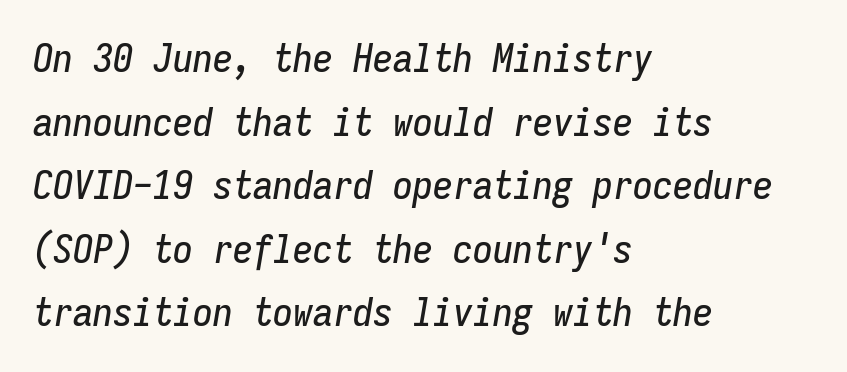
Line beginnings align vertically; line endings do not. The letters march in equal steps, a hallmark of fixed-pitch type. The typography opts for an oblique posture over an upright one. A normal amount of white space separates one row of letters from the next. The specimen omits any rule beneath the text block's lines.
